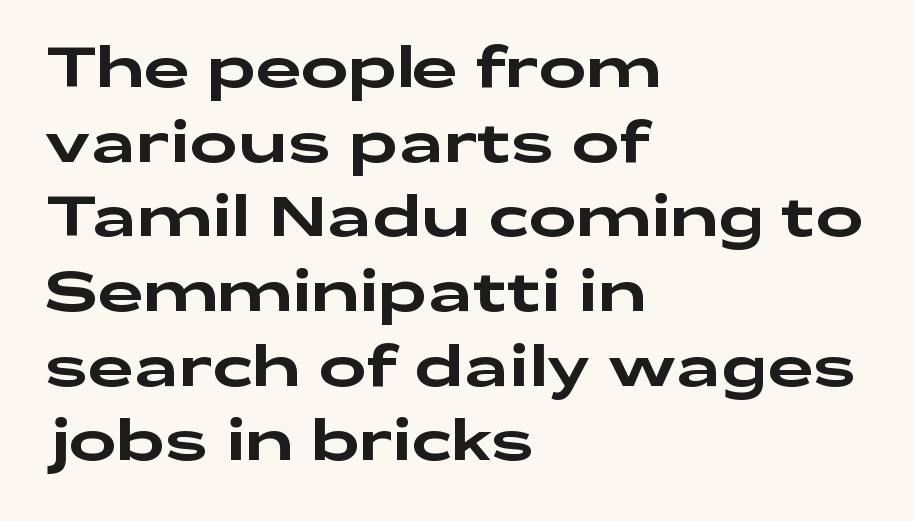
The image shows 57 px wide sans-serif type, upright; set left-aligned, normal line spacing (1.31x), normal letter spacing, not underlined; low stroke contrast and a medium x-height.
